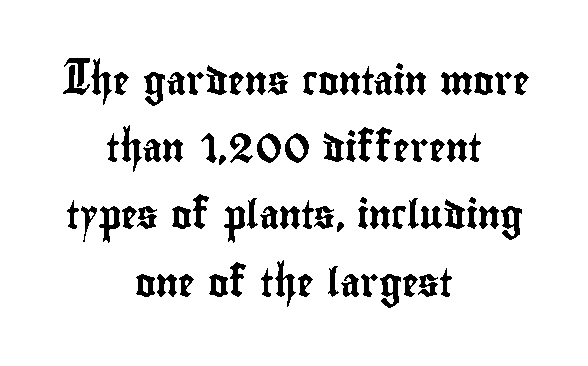
Q: Is the text italic (slanted)? A: No, it is upright.
Q: Is the typeface a serif or a sans-serif typeface? A: Sans-serif.
Q: Is the text underlined? A: No.
Q: How is the paragraph aligned? A: Centered.
Q: Is the spacing between letters normal or unusually wide? A: Normal.
Q: Is the spacing between lines tight, normal or loose? A: Loose.
Q: Width (condensed, normal, or wide)? A: Condensed.
Q: Stroke contrast? A: Low.
Q: x-height? A: Small.
Q: Monospaced? A: No.
